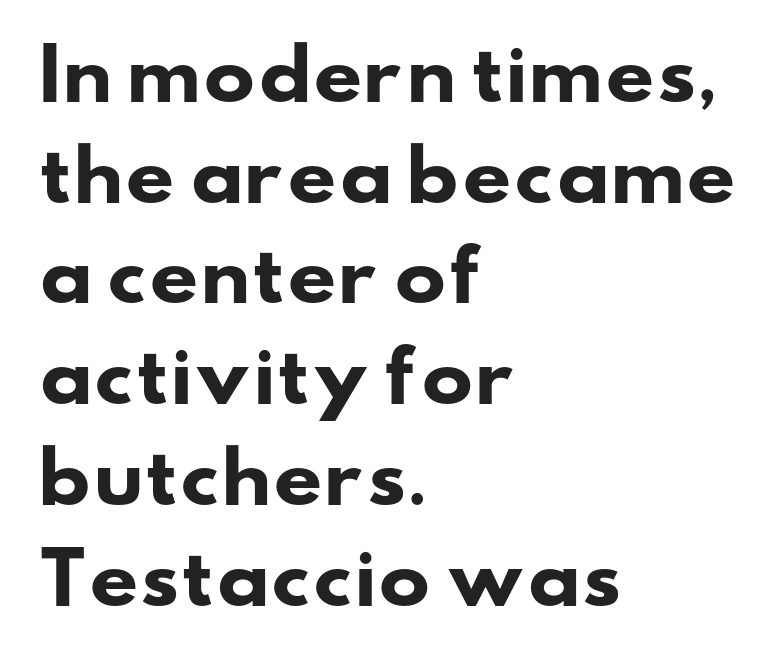
The image shows 69 px heavy, wide sans-serif type; set left-aligned, normal line spacing (1.46x), normal letter spacing, not underlined; low stroke contrast and a small x-height.
